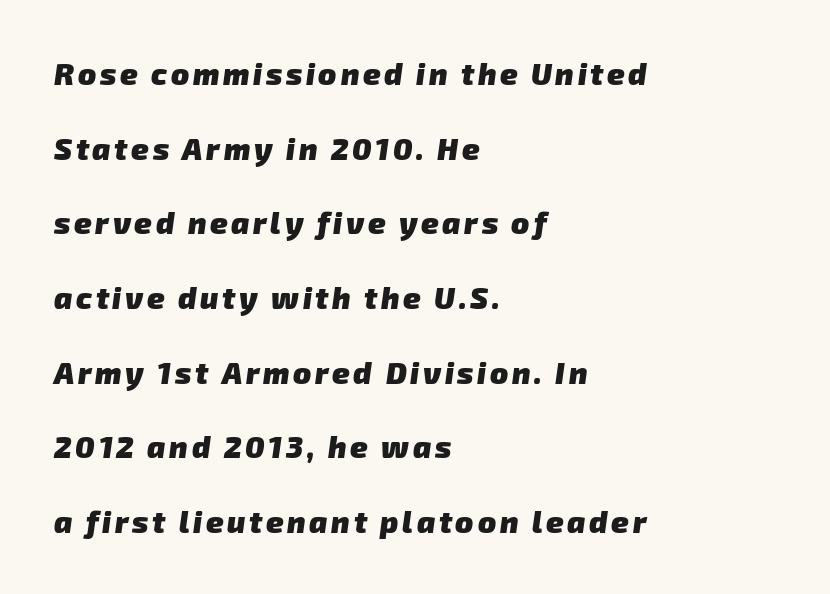
Compared with typical paragraphs, the rows here are farther apart. Horizontal alignment here is leftward, the default for most running prose. Nothing sits at the stroke ends, so this counts as sans-serif. These words are printed bold, with thick strokes throughout. The letters advance in unequal steps, a hallmark of proportional type. The area under the type is left untouched.
